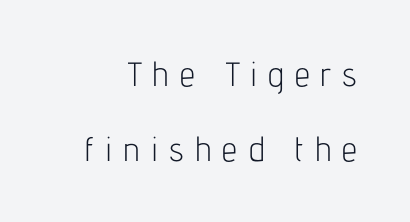
Q: Is the text bold? A: No.
Q: Is the text italic (slanted)? A: No, it is upright.
Q: Is the typeface a serif or a sans-serif typeface? A: Sans-serif.
Q: Is the text underlined? A: No.
Q: Is the spacing between letters normal or unusually wide? A: Unusually wide.
Q: Is the spacing between lines tight, normal or loose? A: Loose.
Q: Width (condensed, normal, or wide)? A: Condensed.
Q: Stroke contrast? A: Low.
Q: x-height? A: Medium.
Q: Monospaced? A: No.
